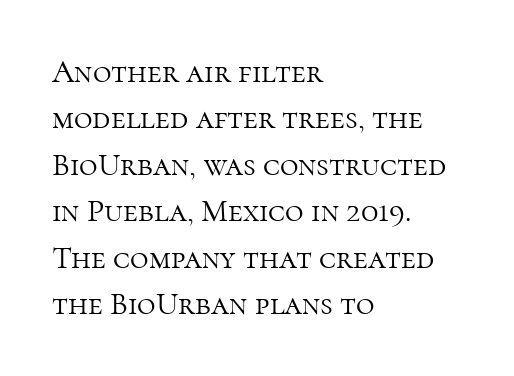
This sample keeps an unexceptional amount of space between lines. Characters remain perfectly vertical along every line. Between one letter and the next there's only the usual sliver of space. The specimen omits any rule beneath the text block's lines.
